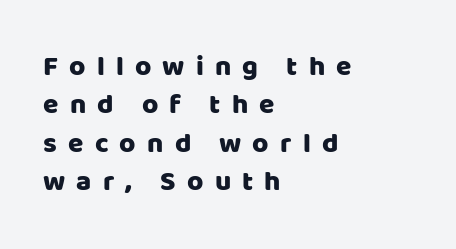
The image shows 28 px sans-serif type, upright; set left-aligned, normal line spacing (1.37x), unusually wide letter spacing (+0.4 em), not underlined; low stroke contrast and a large x-height.
